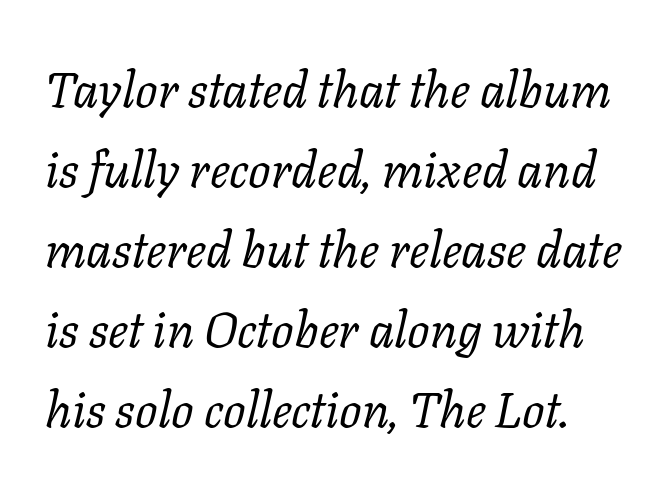
The image shows 50 px regular-weight serif type, italic (leaning right); set normal line spacing (1.6x), normal letter spacing, not underlined; low stroke contrast and a medium x-height.
